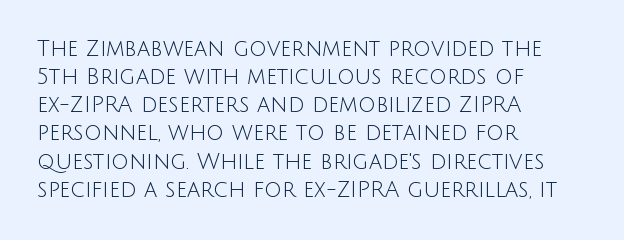
Q: Is the text bold? A: No.
Q: Is the text italic (slanted)? A: No, it is upright.
Q: Is the text underlined? A: No.
Q: How is the paragraph aligned? A: Left-aligned.
Q: Is the spacing between letters normal or unusually wide? A: Normal.
Q: Is the spacing between lines tight, normal or loose? A: Normal.
